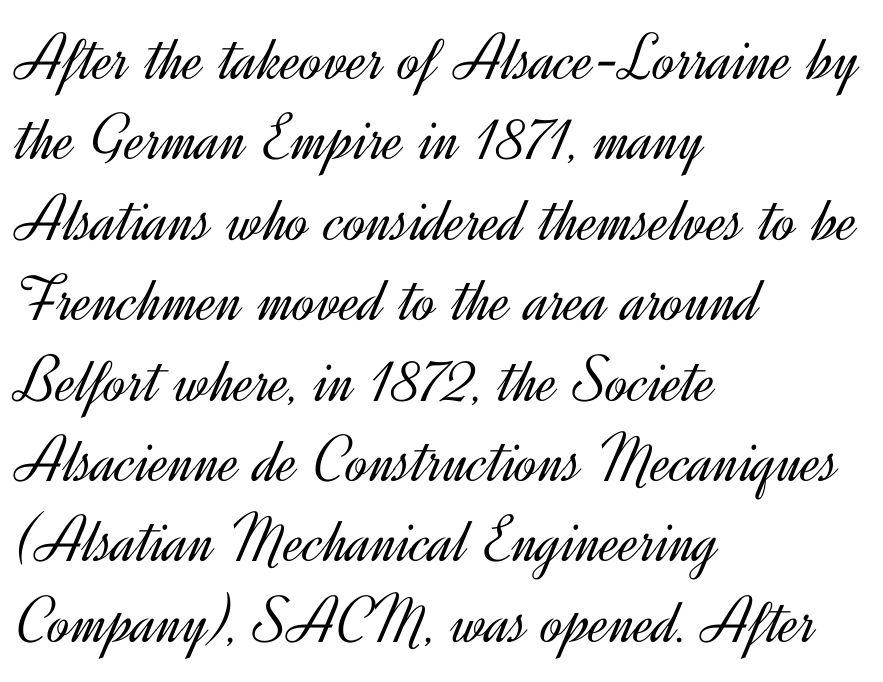
{"serif": "no", "bold": "no", "weight": "light", "width": "normal", "x_height": "small", "monospaced": "no", "underline": "no", "align": "left", "line_spacing_ratio": 1.2, "letter_spacing": "normal", "letter_spacing_em": 0.0, "glyph_px": 67}
